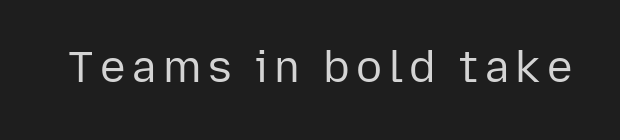
Does the lettering tilt? It doesn't — this is upright. Do the characters align in a grid? No, the font is proportional. Stems here are at most as thick as an everyday book face. Descenders hang freely into open space.
